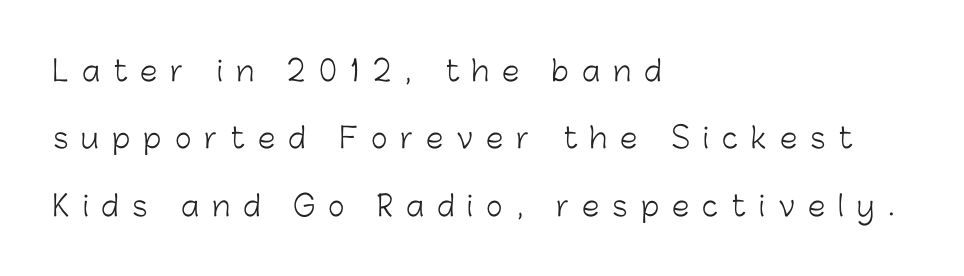
In CSS terms this would be text-align: left. The gap between lines stays unmarked. Ordinary non-slanted type is in use. The leading is generous, giving the passage an open texture. These lines are rendered in a variable-pitch font. Does the type have serifs? No, each stem ends abruptly.
